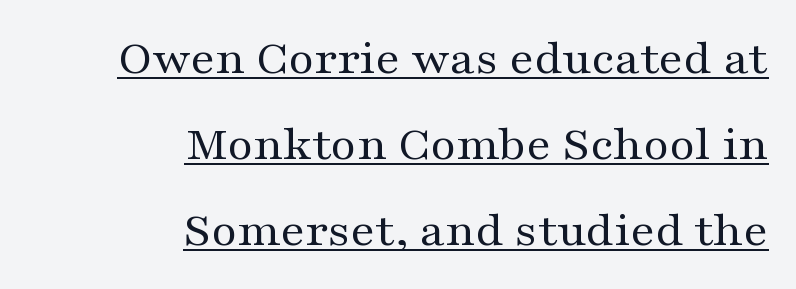
{"serif": "yes", "italic": "no", "bold": "no", "weight": "regular", "width": "wide", "stroke_contrast": "medium", "x_height": "medium", "monospaced": "no", "underline": "yes", "align": "right", "line_spacing_ratio": 1.72, "letter_spacing": "normal", "letter_spacing_em": 0.0, "glyph_px": 50}
